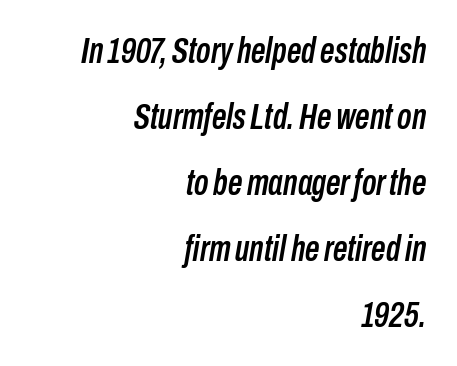
Q: Is the text italic (slanted)? A: Yes, it leans right by about 10 degrees.
Q: Is the text underlined? A: No.
Q: How is the paragraph aligned? A: Right-aligned.
Q: Is the spacing between letters normal or unusually wide? A: Normal.
Q: Width (condensed, normal, or wide)? A: Condensed.
Q: Stroke contrast? A: Low.
Q: x-height? A: Medium.
Q: Monospaced? A: No.
